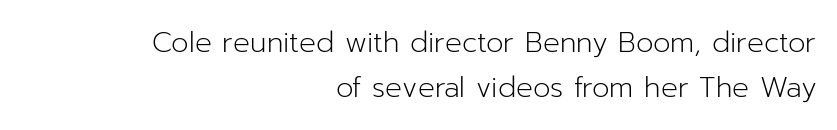
The image shows 28 px light sans-serif type, upright; set right-aligned, normal line spacing (1.6x), normal letter spacing, not underlined; low stroke contrast and a medium x-height.
